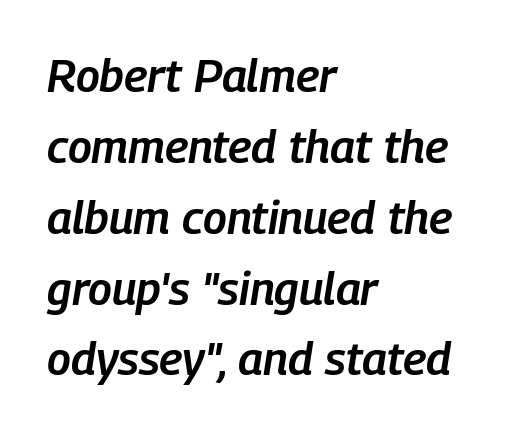
Does the leading feel generous? No, just average. The foot of each line stays bare and open. Posture: slanted. In CSS terms this would be text-align: left. Between one letter and the next there's only the usual sliver of space. Proportional: the letters do not fall into vertical columns.
